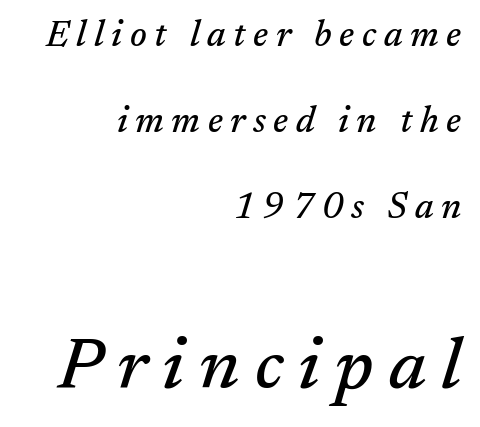
Does extra space separate the letters? Yes, quite a lot of it. This is oblique type, the kind used for emphasis or titles. Visually, the bottom section dominates because its glyphs are scaled up. Has an underline been added? It has not.
